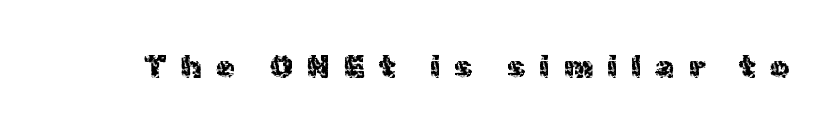
The glyphs in this specimen are sans serif. Glyph-to-glyph distance is far greater than everyday printed text. Note the varied advance widths — an 'i' is clearly narrower than an 'm'. This is the regular roman posture of the typeface. Think standard paragraph weight, or any step lighter than that. The zone under the glyphs is completely vacant.
